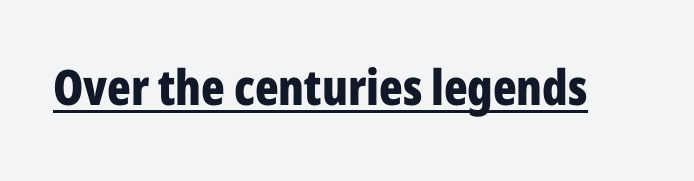
The image shows 49 px bold, condensed sans-serif type, upright; set normal letter spacing, underlined; low stroke contrast and a medium x-height.
